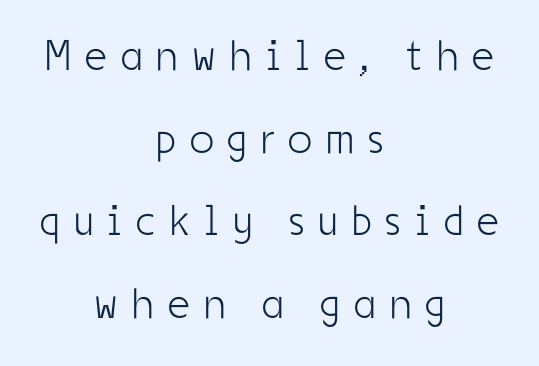
The image shows 43 px light, condensed sans-serif type, upright; set centered, loose line spacing (1.92x), unusually wide letter spacing (+0.33 em), not underlined; low stroke contrast and a medium x-height.
